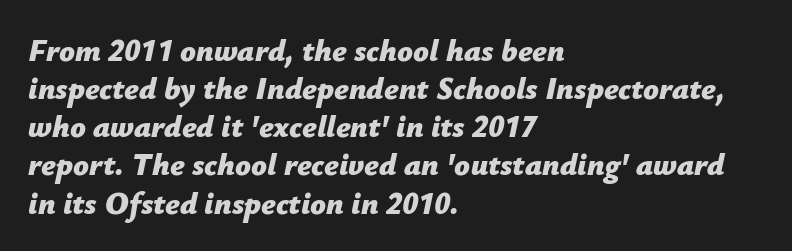
The image shows 31 px bold type, italic (leaning right); set left-aligned, line spacing 1.23x, normal letter spacing, not underlined; low stroke contrast and a medium x-height.
